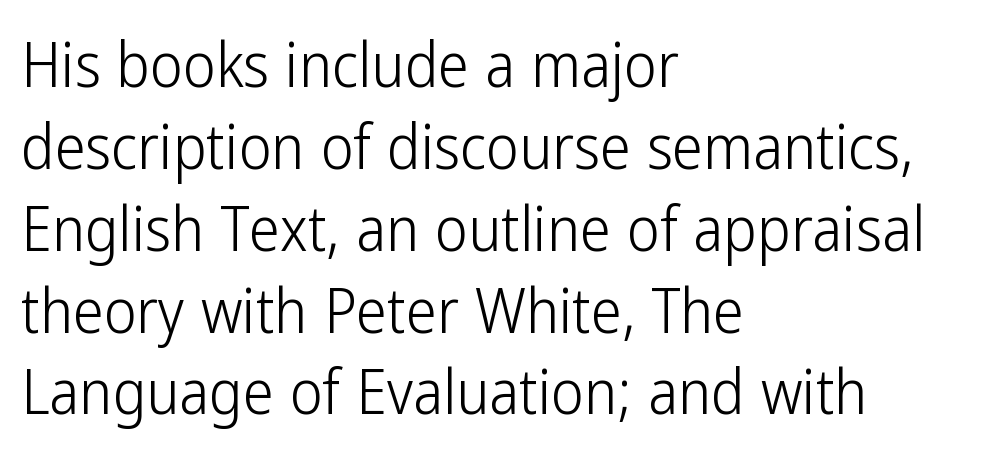
Q: Is the text bold? A: No.
Q: Is the text italic (slanted)? A: No, it is upright.
Q: Is the typeface a serif or a sans-serif typeface? A: Sans-serif.
Q: Is the text underlined? A: No.
Q: How is the paragraph aligned? A: Left-aligned.
Q: Is the spacing between letters normal or unusually wide? A: Normal.
Q: Is the spacing between lines tight, normal or loose? A: Normal.
Q: Width (condensed, normal, or wide)? A: Condensed.
Q: Stroke contrast? A: Low.
Q: x-height? A: Medium.
Q: Monospaced? A: No.
